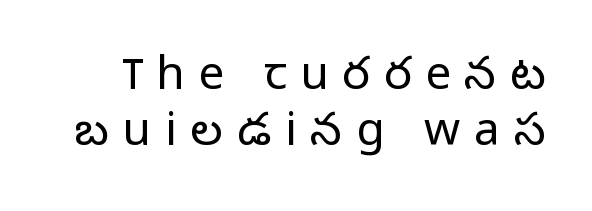
Q: Is the text bold? A: No.
Q: Is the text italic (slanted)? A: No, it is upright.
Q: Is the typeface a serif or a sans-serif typeface? A: Sans-serif.
Q: Is the text underlined? A: No.
Q: Is the spacing between letters normal or unusually wide? A: Unusually wide.
Q: Width (condensed, normal, or wide)? A: Normal.
Q: Stroke contrast? A: Low.
Q: x-height? A: Medium.
Q: Monospaced? A: No.
